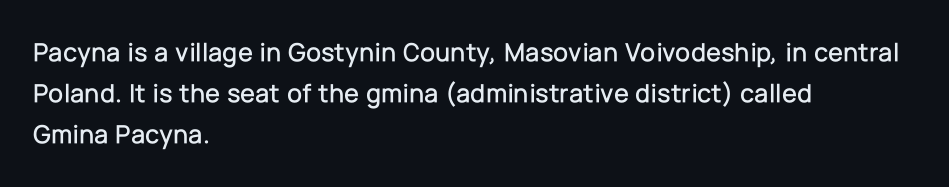
The typography opts for an upright posture over an oblique one. Descenders hang freely into open space. The rag falls on the right side of this text block. No extra tracking has been applied to these lines. Does the leading feel generous? No, just average.
